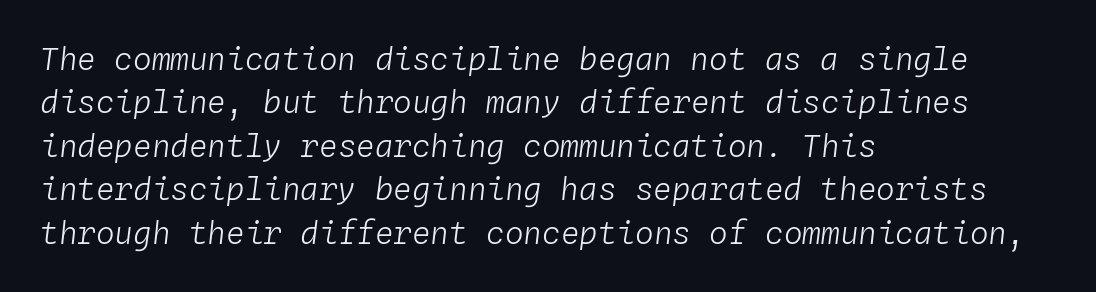
Regular leading. How are the letters spaced? Ordinarily, with no added tracking. All the whitespace from short lines collects on the right. The letterforms sit at book weight or below. The rendering applies a slant to the glyphs. The rendering uses typewriter-style spacing with identical character cells.
